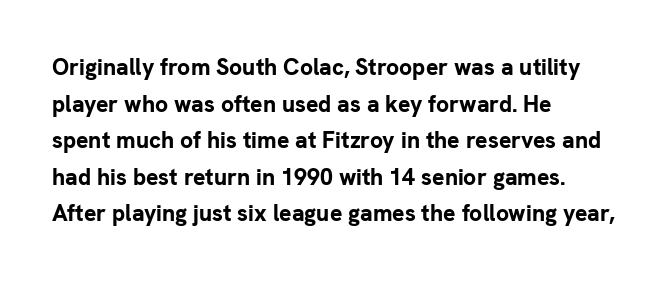
Visually the block forms a straight wall on the left and a jagged coastline on the right. The letters are bold, with thick, heavy strokes. The gap between lines stays unmarked. This sample keeps an unexceptional amount of space between lines. The horizontal fit of the characters is conventional and even. Vertical strokes here are truly vertical.
